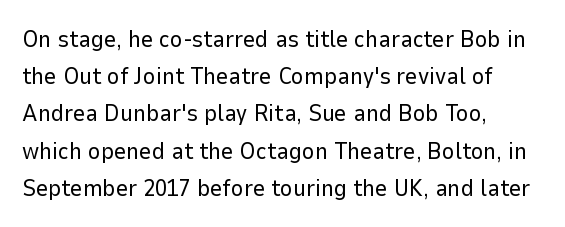
The image shows 24 px text type, upright; set left-aligned, normal line spacing (1.55x), normal letter spacing, not underlined.
